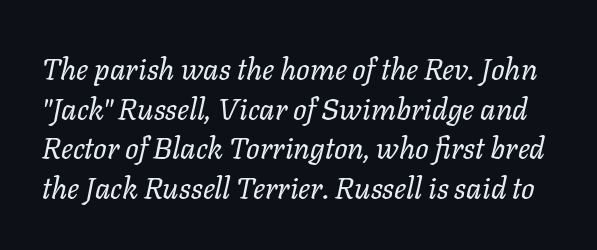
The image shows 30 px regular-weight type, italic (leaning right); set normal line spacing (1.32x), normal letter spacing, not underlined; low stroke contrast and a medium x-height.
